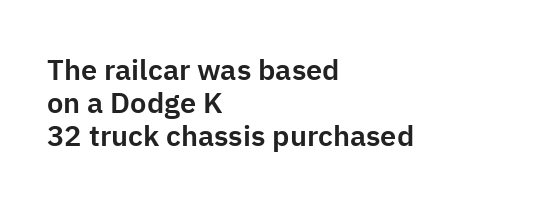
Check the space under the baseline: it is left empty. Style check: upright. Think of a printed novel: that variable character pitch is what you see here. These lines huddle together more closely than default settings would place them. Short note: letters normally spaced.
